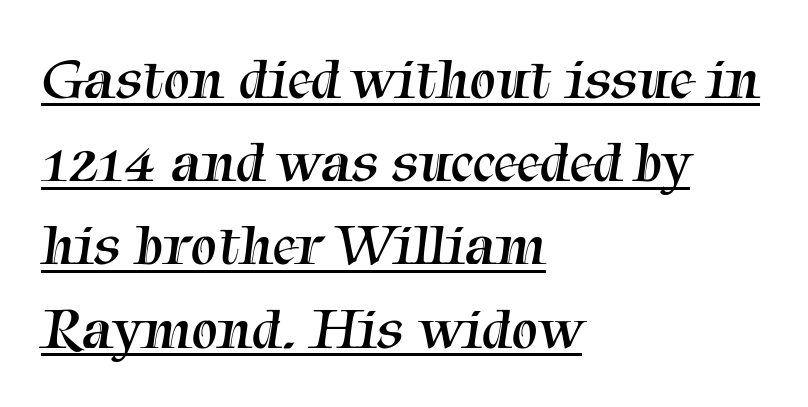
Q: Is the text bold? A: No.
Q: Is the typeface a serif or a sans-serif typeface? A: Serif.
Q: Is the text underlined? A: Yes.
Q: How is the paragraph aligned? A: Left-aligned.
Q: Is the spacing between letters normal or unusually wide? A: Normal.
Q: Is the spacing between lines tight, normal or loose? A: Normal.
Q: Width (condensed, normal, or wide)? A: Normal.
Q: Stroke contrast? A: Medium.
Q: x-height? A: Medium.
Q: Monospaced? A: No.
